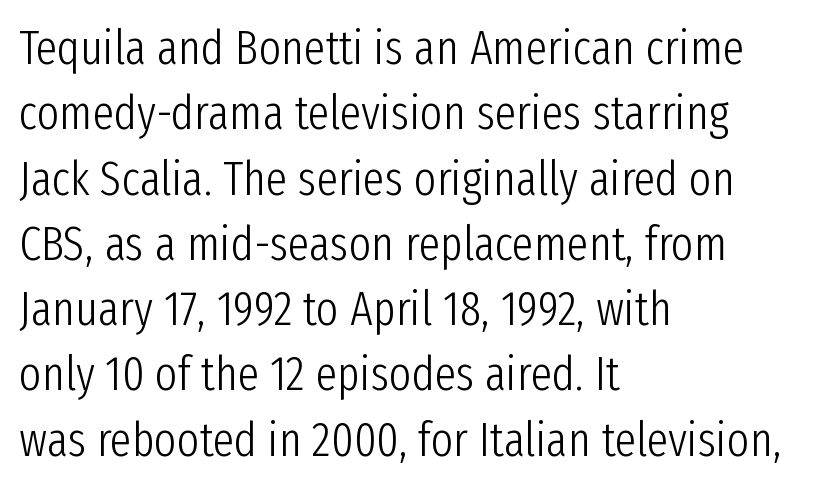
Q: Is the text bold? A: No.
Q: Is the text italic (slanted)? A: No, it is upright.
Q: Is the typeface a serif or a sans-serif typeface? A: Sans-serif.
Q: Is the text underlined? A: No.
Q: How is the paragraph aligned? A: Left-aligned.
Q: Is the spacing between letters normal or unusually wide? A: Normal.
Q: Is the spacing between lines tight, normal or loose? A: Normal.
Q: Width (condensed, normal, or wide)? A: Condensed.
Q: Stroke contrast? A: Low.
Q: x-height? A: Medium.
Q: Monospaced? A: No.
